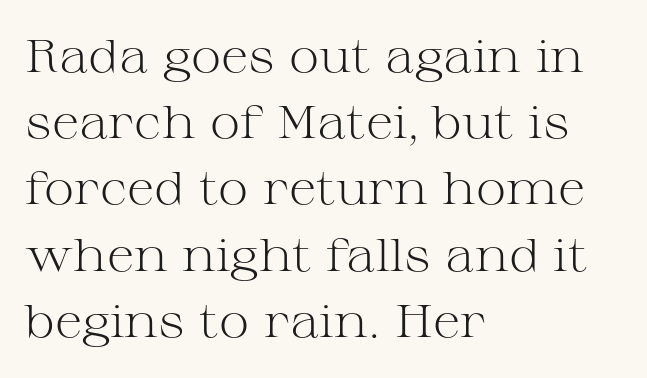
{"serif": "yes", "italic": "no", "bold": "no", "weight": "light", "width": "wide", "stroke_contrast": "medium", "x_height": "medium", "monospaced": "no", "underline": "no", "align": "left", "line_spacing": "normal", "line_spacing_ratio": 1.44, "letter_spacing": "normal", "letter_spacing_em": 0.0, "glyph_px": 46}
